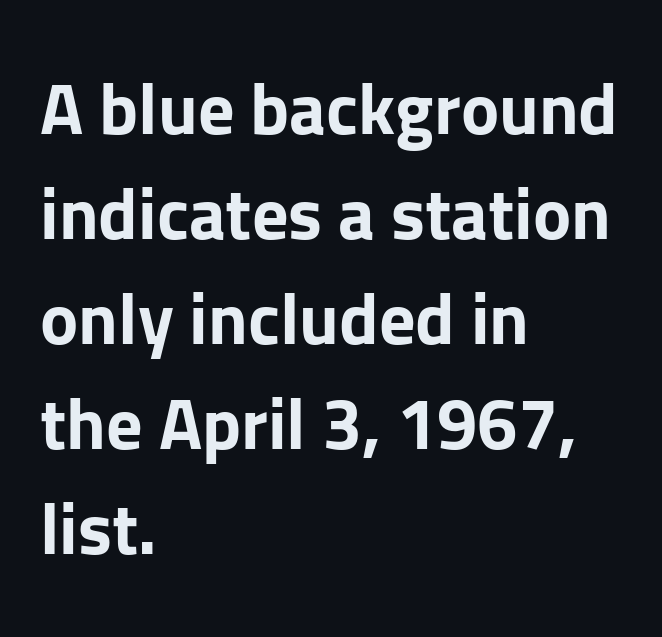
The line texture is even and compact thanks to regular tracking. Posture: upright roman. The passage shown is not underscored anywhere. The typesetter chose a ragged-right arrangement here. One glance says typical: line gaps are just what's usual.
